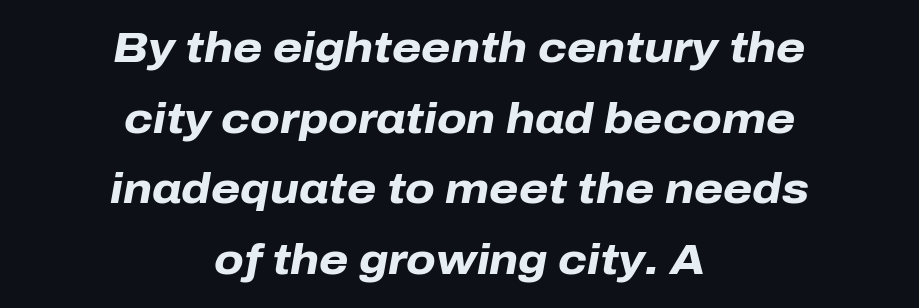
{"italic": "yes", "lean": "right", "slant_degrees": 10, "bold": "yes", "weight": "heavy", "width": "normal", "stroke_contrast": "low", "x_height": "medium", "monospaced": "no", "underline": "no", "align": "center", "line_spacing": "normal", "line_spacing_ratio": 1.68, "letter_spacing": "normal", "letter_spacing_em": 0.0, "glyph_px": 42}
